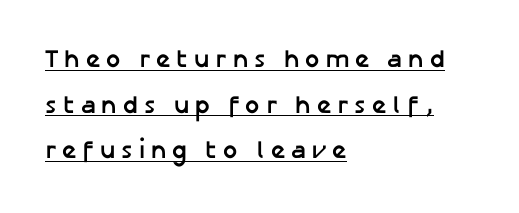
Q: Is the text bold? A: Yes.
Q: Is the text italic (slanted)? A: No, it is upright.
Q: Is the text underlined? A: Yes.
Q: How is the paragraph aligned? A: Left-aligned.
Q: Is the spacing between letters normal or unusually wide? A: Unusually wide.
